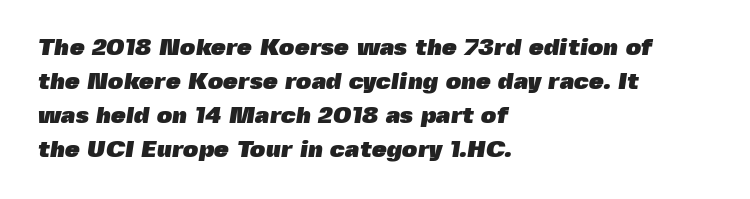
Students, this is bold: see how much ink each stroke carries. The vertical gap from one line to the next is medium. Alignment: flush left. The words here are not underlined. A typesetter would call this zero additional tracking.
